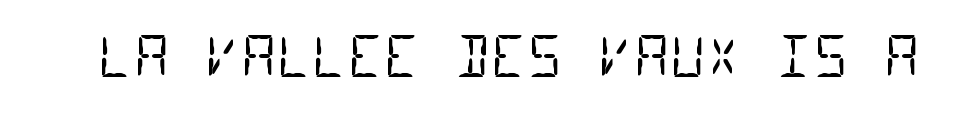
The image shows 55 px regular-weight, condensed sans-serif type, monospaced; set normal letter spacing, not underlined; low stroke contrast and a large x-height.
